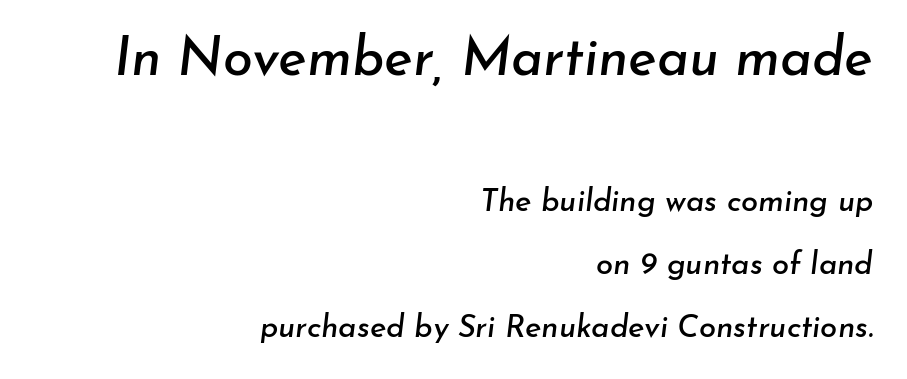
{"italic": "yes", "lean": "right", "slant_degrees": 7, "width": "normal", "stroke_contrast": "low", "x_height": "small", "monospaced": "no", "underline": "no", "align": "right", "line_spacing": "loose", "line_spacing_ratio": 2.03, "letter_spacing": "normal", "letter_spacing_em": 0.0, "larger_block": "first", "size_ratio": 1.74, "glyph_px": 54}
